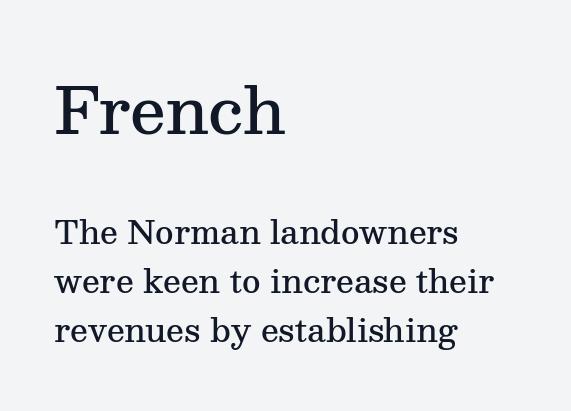
In terms of letterspacing, this is plain default setting. Each row of text sits above clean, open space. Reading down the block, your eye returns to a fixed left position each line. Posture: upright roman. The composition opens big and finishes small.
